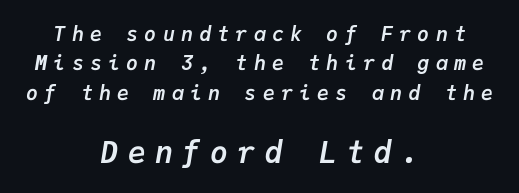
The image shows 30 px semibold type, italic (leaning right), monospaced; set centered, normal line spacing (1.47x), unusually wide letter spacing (+0.31 em), not underlined; the second (bottom) block is 1.5x larger; low stroke contrast and a medium x-height.
